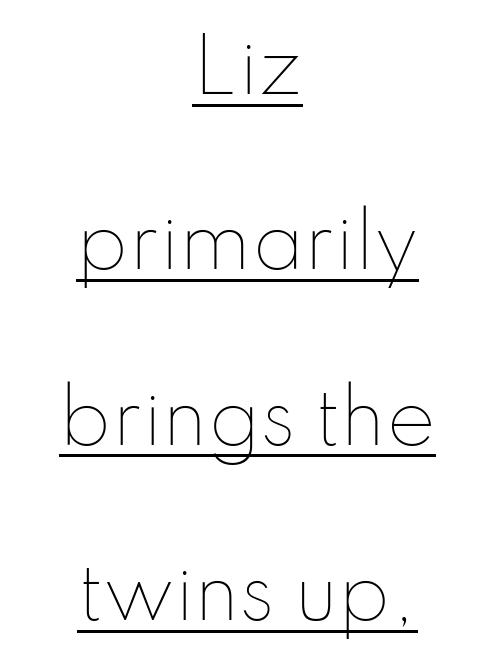
Varying glyph widths throughout — classic text-font behaviour. The rendering uses a large line-height, opening up the rows. Observe the ordinary spacing: letters are neighbours, not strangers. Like a heading marked for emphasis, these lines bear an underscore. No italicization has been applied; the sample stays upright. The lines in this sample share a center point and differ in where they start and stop.
